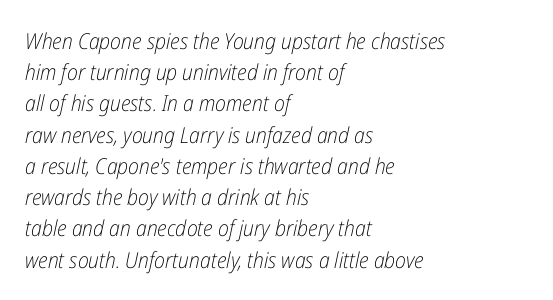
Glyph-to-glyph distance matches everyday printed text. The words here are not underlined. Stems and bowls with no extra thickness — not bold. One glance says typical: line gaps are just what's usual. Every character sits at an angle, as italics do.
